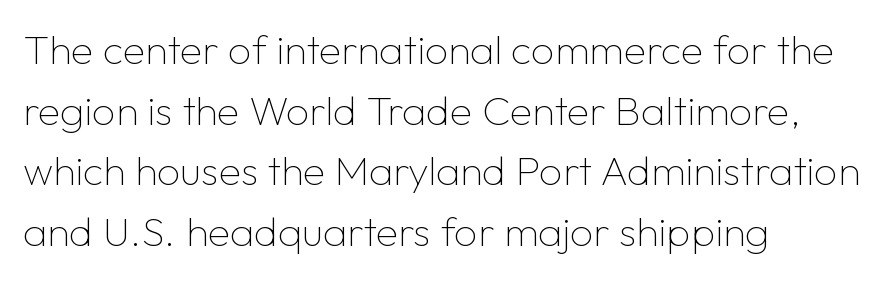
{"serif": "no", "italic": "no", "bold": "no", "weight": "thin", "width": "normal", "stroke_contrast": "low", "x_height": "medium", "monospaced": "no", "underline": "no", "align": "left", "line_spacing": "normal", "line_spacing_ratio": 1.48, "letter_spacing": "normal", "letter_spacing_em": 0.0, "glyph_px": 41}
